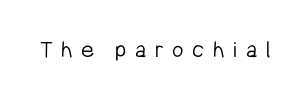
Q: Is the text bold? A: No.
Q: Is the text italic (slanted)? A: No, it is upright.
Q: Is the text underlined? A: No.
Q: Is the spacing between letters normal or unusually wide? A: Unusually wide.
